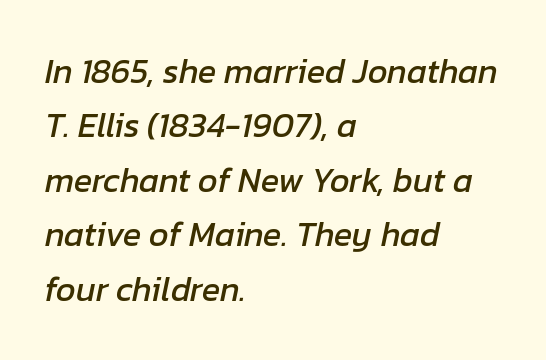
Between one letter and the next there's only the usual sliver of space. Think of a printed novel: that variable character pitch is what you see here. A bare baseline throughout the passage. The rows are spaced the way most documents space them. Posture: slanted. The lines are quadded left.
